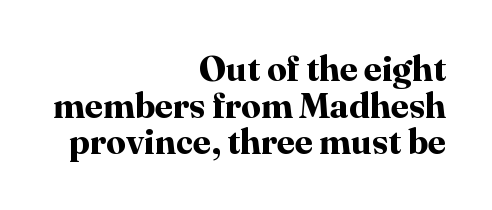
{"serif": "yes", "italic": "no", "bold": "yes", "weight": "bold", "width": "normal", "stroke_contrast": "high", "x_height": "medium", "monospaced": "no", "underline": "no", "align": "right", "line_spacing": "tight", "line_spacing_ratio": 1.05, "letter_spacing": "normal", "letter_spacing_em": 0.0, "glyph_px": 35}
